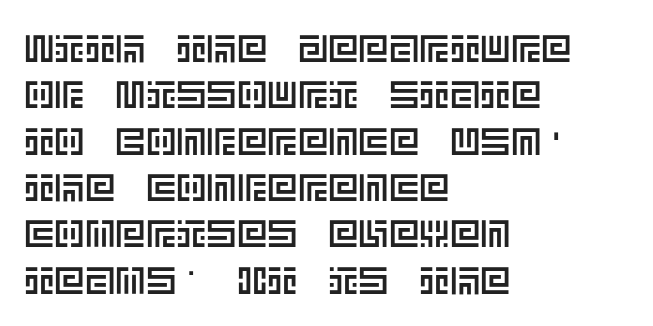
Q: Is the text italic (slanted)? A: No, it is upright.
Q: Is the text underlined? A: No.
Q: How is the paragraph aligned? A: Left-aligned.
Q: Is the spacing between letters normal or unusually wide? A: Normal.
Q: Width (condensed, normal, or wide)? A: Normal.
Q: x-height? A: Large.
